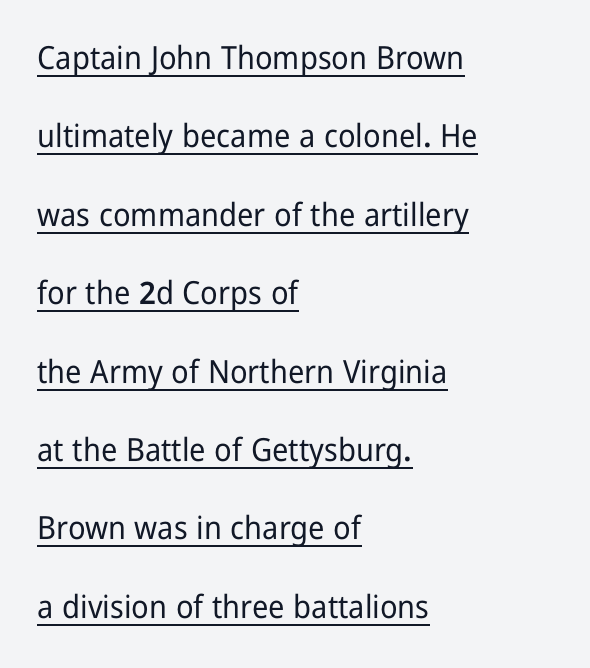
{"serif": "no", "italic": "no", "width": "condensed", "stroke_contrast": "low", "x_height": "medium", "monospaced": "no", "underline": "yes", "align": "left", "line_spacing": "loose", "line_spacing_ratio": 2.45, "letter_spacing": "normal", "letter_spacing_em": 0.0, "glyph_px": 32}
